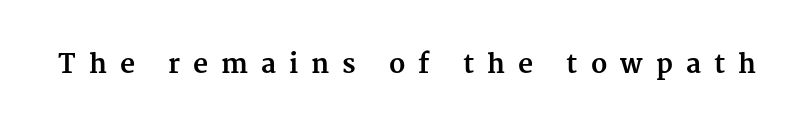
Q: Is the text bold? A: Yes.
Q: Is the text italic (slanted)? A: No, it is upright.
Q: Is the text underlined? A: No.
Q: Is the spacing between letters normal or unusually wide? A: Unusually wide.
